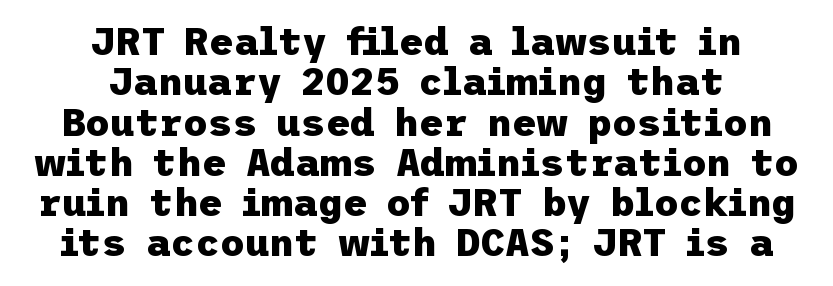
This rendering features lettering with no underline. Does the weight exceed regular? Yes, all the way to bold. The tracking reads as untouched default to a designer's eye. Leading: reduced.
